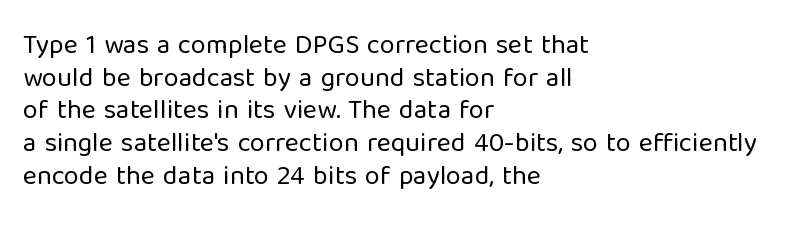
The image shows 27 px text type, upright; set left-aligned, line spacing 1.21x, normal letter spacing, not underlined.
